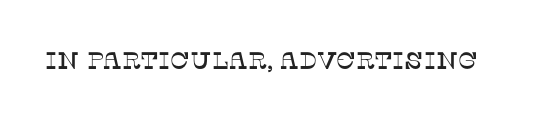
Q: Is the text italic (slanted)? A: No, it is upright.
Q: Is the text underlined? A: No.
Q: Is the spacing between letters normal or unusually wide? A: Normal.
